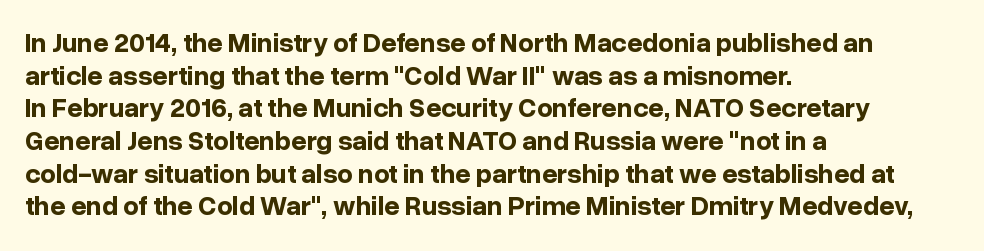
The glyphs are unaccompanied by any horizontal stroke below them. The passage shown is emphatically bold. The lettering holds an erect, upright posture throughout. Here the glyphs are tracked normally, forming tight word shapes.
